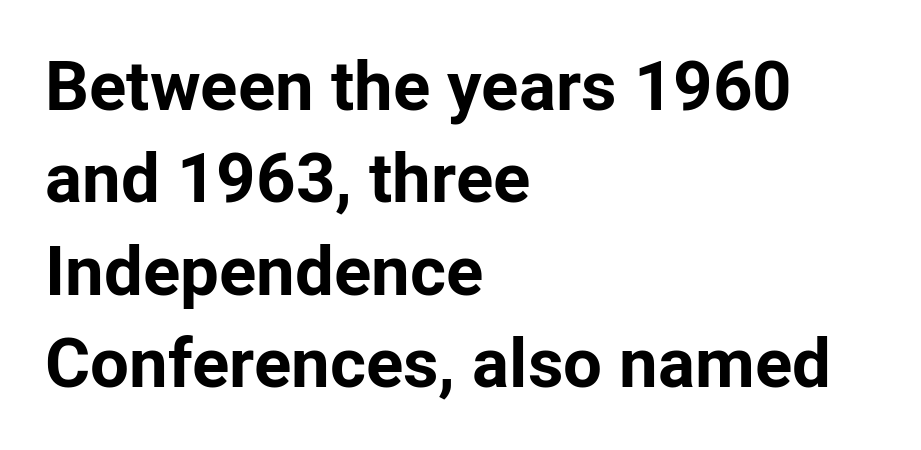
The image shows 69 px bold sans-serif type, upright; set left-aligned, normal line spacing (1.34x), normal letter spacing, not underlined; low stroke contrast and a medium x-height.
